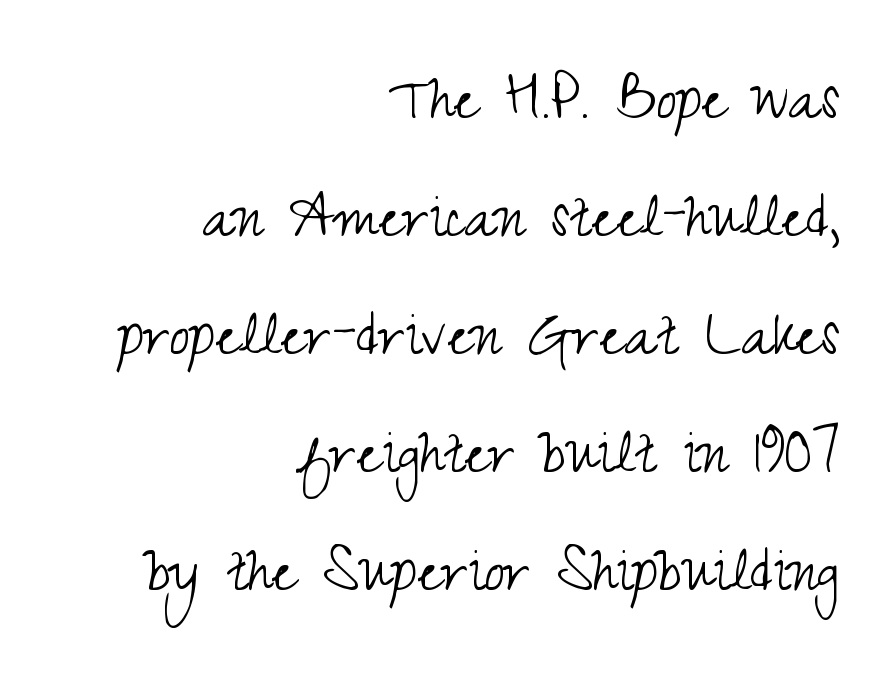
The image shows 72 px light, condensed sans-serif type, upright; set right-aligned, normal line spacing (1.64x), normal letter spacing, not underlined; medium stroke contrast and a small x-height.
